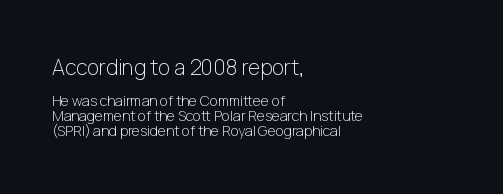
Q: Is the text bold? A: No.
Q: Is the text italic (slanted)? A: No, it is upright.
Q: Is the text underlined? A: No.
Q: How is the paragraph aligned? A: Left-aligned.
Q: Is the spacing between letters normal or unusually wide? A: Normal.
Q: Is the spacing between lines tight, normal or loose? A: Tight.
Q: Which block of text is set in a larger size, the first (top) or the second (bottom)? A: The first (top) one.
